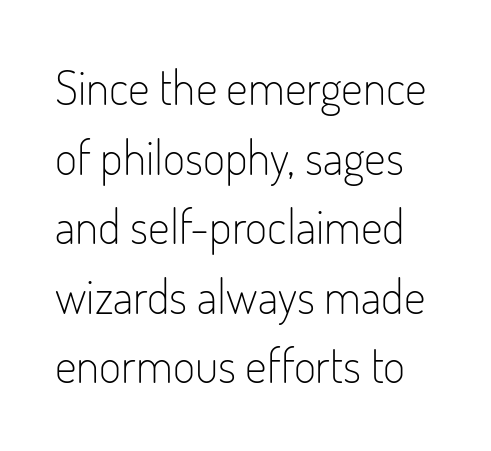
Leading matches the norm, producing a regular column. Letters rest on an invisible, unmarked baseline. How are the letters spaced? Ordinarily, with no added tracking. Spacing verdict: proportional, widths tailored to each character. The typesetting does not lean heavy: it is not bold. The letters stand upright; this is a roman face.
